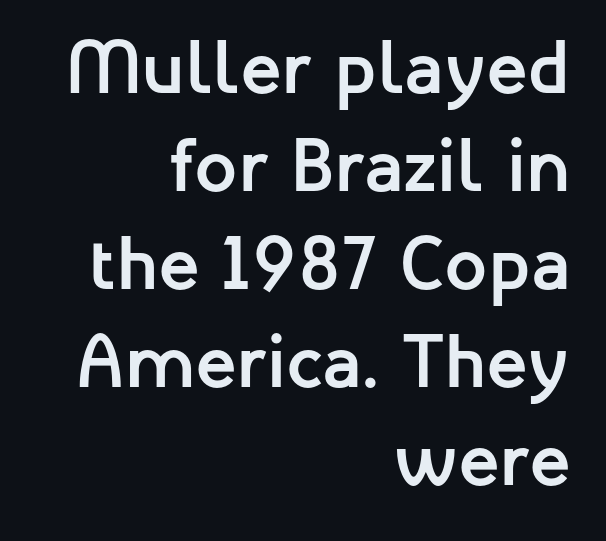
The image shows 76 px semibold sans-serif type, upright; set right-aligned, normal line spacing (1.29x), normal letter spacing, not underlined; low stroke contrast and a medium x-height.
